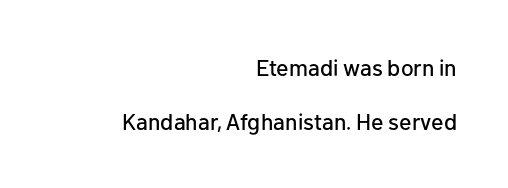
The image shows 23 px text type, upright; set right-aligned, loose line spacing (2.35x), normal letter spacing, not underlined.
